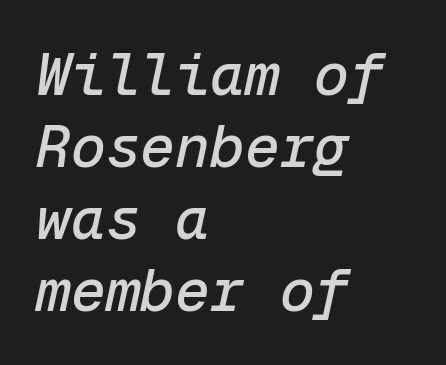
The letters are slanted; this is an italic face. Characters follow at the spacing the type designer built in. Caption: multi-line text, flush left, ragged right. Spacing verdict: monospaced, one width for all characters. Beneath every word, the page is bare.
